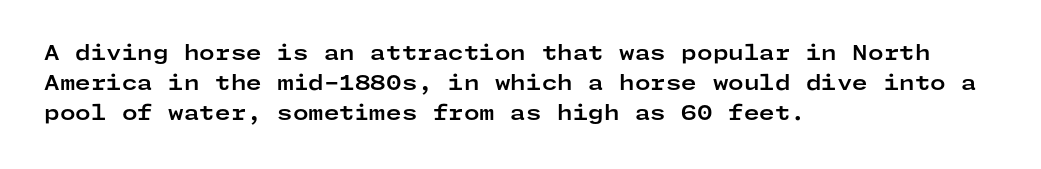
The image shows 20 px bold type, upright; set left-aligned, normal line spacing (1.49x), normal letter spacing, not underlined.
